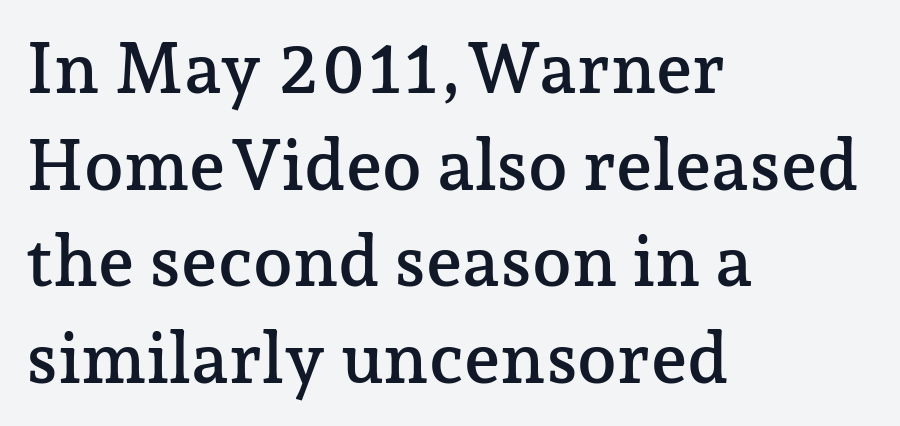
The image shows 71 px serif type, upright; set left-aligned, normal line spacing (1.36x), normal letter spacing, not underlined; low stroke contrast and a medium x-height.
